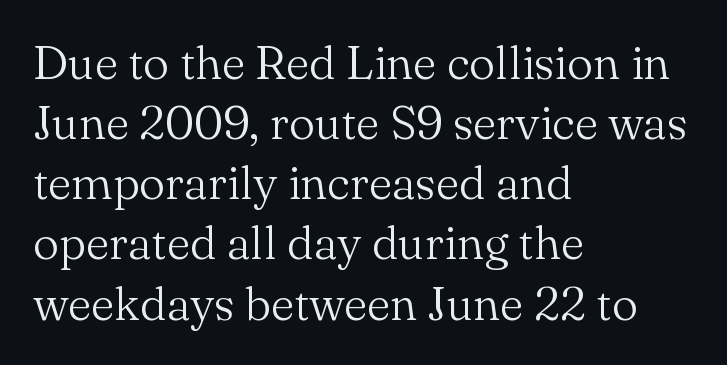
Note the varied advance widths — an 'i' is clearly narrower than an 'm'. Notice how descenders clear the ascenders below comfortably — that's standard leading. Words appear dense and cohesive because spacing is normal. Does the lettering tilt? It doesn't — this is upright. Stroke terminals: seriffed. No chunkiness to these letters — they're not bold.
